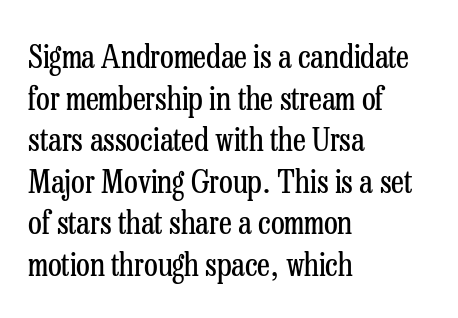
Q: Is the text bold? A: No.
Q: Is the text italic (slanted)? A: No, it is upright.
Q: Is the typeface a serif or a sans-serif typeface? A: Serif.
Q: Is the text underlined? A: No.
Q: How is the paragraph aligned? A: Left-aligned.
Q: Is the spacing between letters normal or unusually wide? A: Normal.
Q: Is the spacing between lines tight, normal or loose? A: Normal.
Q: Width (condensed, normal, or wide)? A: Condensed.
Q: Stroke contrast? A: Low.
Q: x-height? A: Medium.
Q: Monospaced? A: No.
